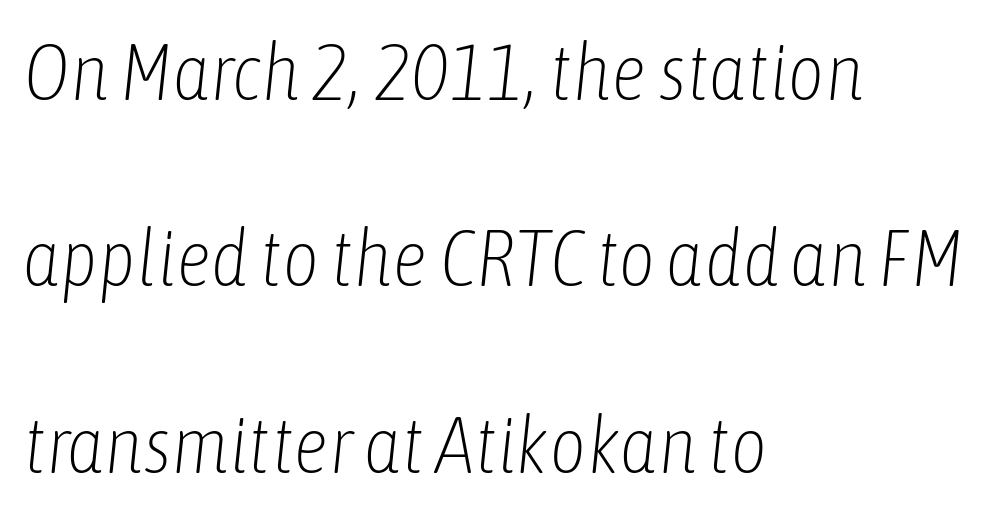
The image shows 80 px light, condensed type, italic (leaning right); set left-aligned, loose line spacing (2.33x), normal letter spacing, not underlined; low stroke contrast and a medium x-height.
